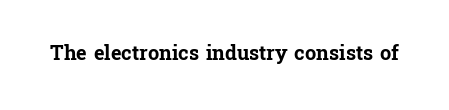
{"italic": "no", "bold": "yes", "underline": "no", "letter_spacing": "normal", "letter_spacing_em": 0.0, "glyph_px": 20}
